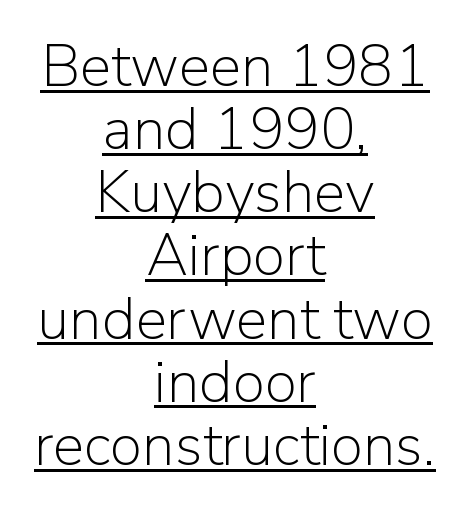
{"serif": "no", "italic": "no", "bold": "no", "weight": "light", "width": "normal", "stroke_contrast": "low", "x_height": "medium", "monospaced": "no", "underline": "yes", "align": "center", "line_spacing": "tight", "line_spacing_ratio": 1.07, "letter_spacing": "normal", "letter_spacing_em": 0.0, "glyph_px": 59}
